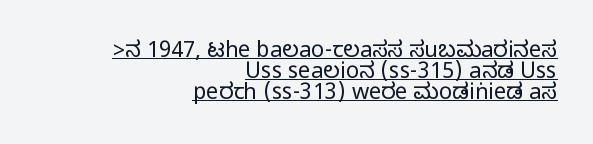
Quick note: underline on. The paragraph shown leans on its right margin. Standard letterfit; no display-style spreading of the glyphs. Baseline-to-baseline distance is barely more than the letter height. A roman cut, with each character standing at attention.
